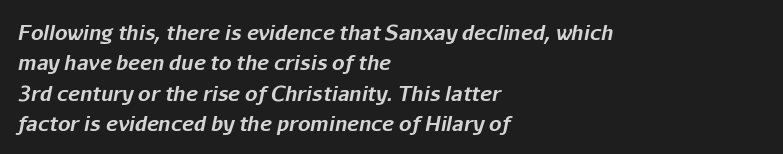
These lines stack with their left ends in a neat column. This sample keeps an unexceptional amount of space between lines. Anything drawn beneath the words? Only blank space. What weight is shown? A full bold with thick strokes. Characters are canted at an angle relative to the baseline's perpendicular.
